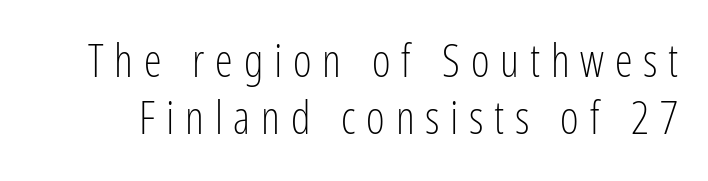
Honestly, the letter spacing is so wide it's the main thing you notice. Is this a fixed-width face? No — the glyphs have proportional, varying widths. Successive baselines arrive at the customary interval. Tall strokes in this sample are plumb rather than angled.
